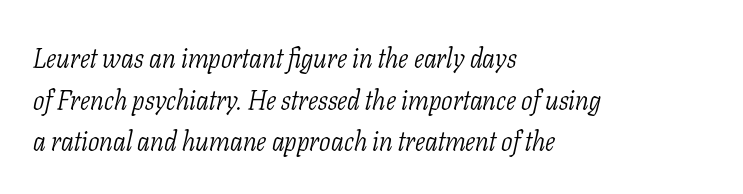
{"italic": "yes", "lean": "right", "slant_degrees": 11, "bold": "no", "underline": "no", "align": "left", "line_spacing": "normal", "line_spacing_ratio": 1.54, "letter_spacing": "normal", "letter_spacing_em": 0.0, "glyph_px": 27}
